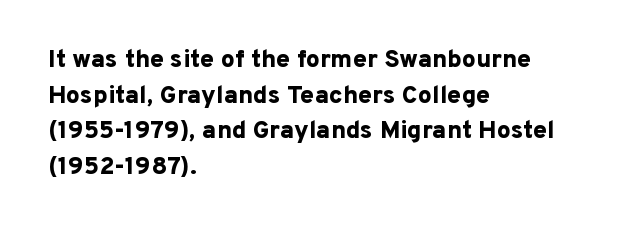
The image shows 25 px bold type, upright; set left-aligned, normal line spacing (1.43x), normal letter spacing, not underlined.
